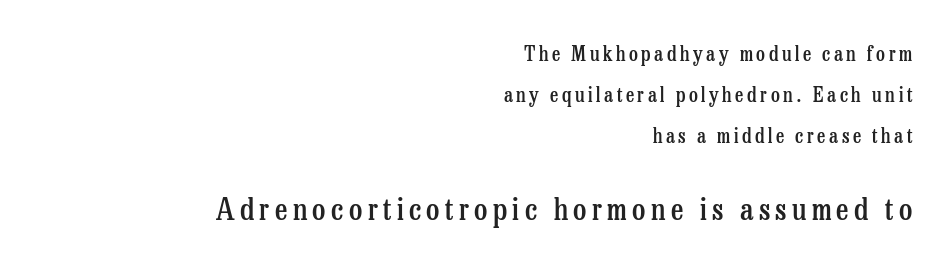
{"serif": "yes", "italic": "no", "bold": "semi", "weight": "semibold", "width": "condensed", "stroke_contrast": "low", "x_height": "medium", "monospaced": "no", "underline": "no", "align": "right", "line_spacing": "loose", "line_spacing_ratio": 2.04, "larger_block": "second", "size_ratio": 1.5, "glyph_px": 30}
